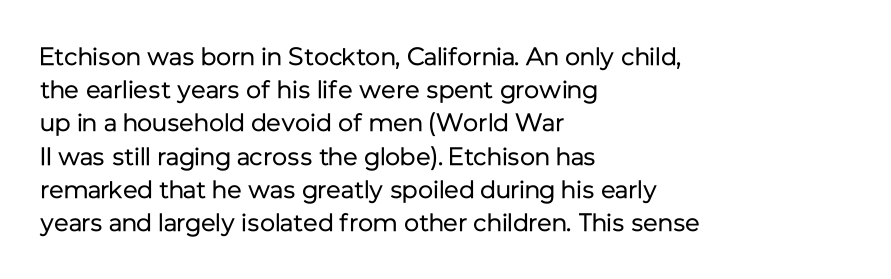
{"italic": "no", "bold": "no", "underline": "no", "align": "left", "line_spacing": "normal", "line_spacing_ratio": 1.33, "letter_spacing": "normal", "letter_spacing_em": 0.0, "glyph_px": 25}
